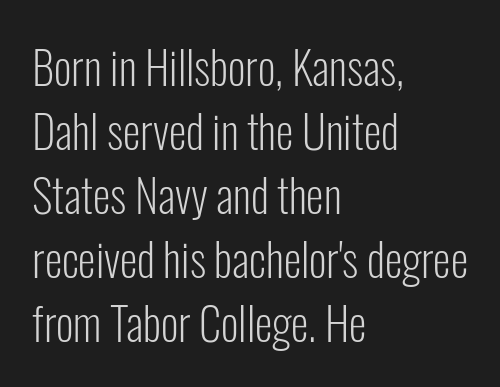
To sum up the face: it is a sans, with no serifs. Vertical strokes here are truly vertical. These lines stack with their left ends in a neat column. The leading is moderate, giving the passage an even texture.
